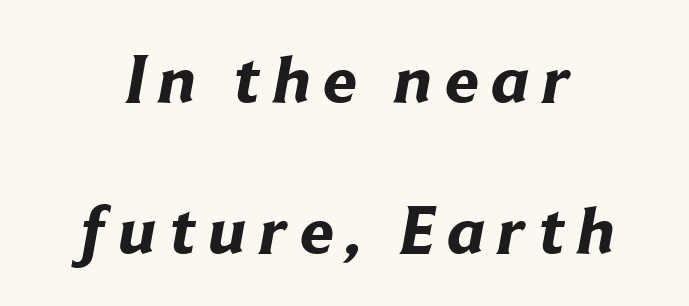
{"serif": "no", "bold": "yes", "weight": "bold", "width": "normal", "stroke_contrast": "low", "x_height": "medium", "monospaced": "no", "underline": "no", "line_spacing": "loose", "line_spacing_ratio": 2.22, "glyph_px": 68}
